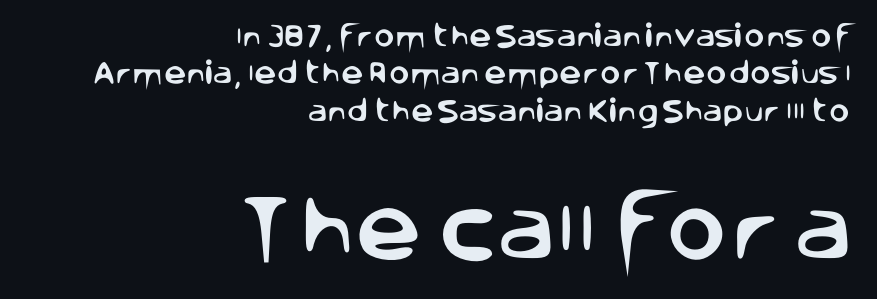
{"serif": "no", "italic": "no", "width": "normal", "stroke_contrast": "low", "x_height": "large", "monospaced": "no", "underline": "no", "align": "right", "line_spacing": "normal", "line_spacing_ratio": 1.5, "letter_spacing": "normal", "letter_spacing_em": 0.0, "larger_block": "second", "size_ratio": 2.96, "glyph_px": 74}
